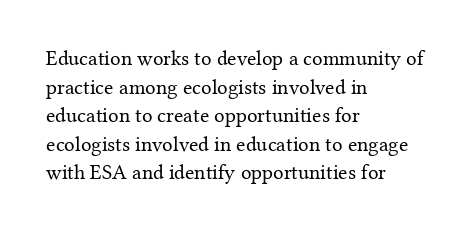
Q: Is the text bold? A: No.
Q: Is the text italic (slanted)? A: No, it is upright.
Q: Is the text underlined? A: No.
Q: How is the paragraph aligned? A: Left-aligned.
Q: Is the spacing between letters normal or unusually wide? A: Normal.
Q: Is the spacing between lines tight, normal or loose? A: Normal.
